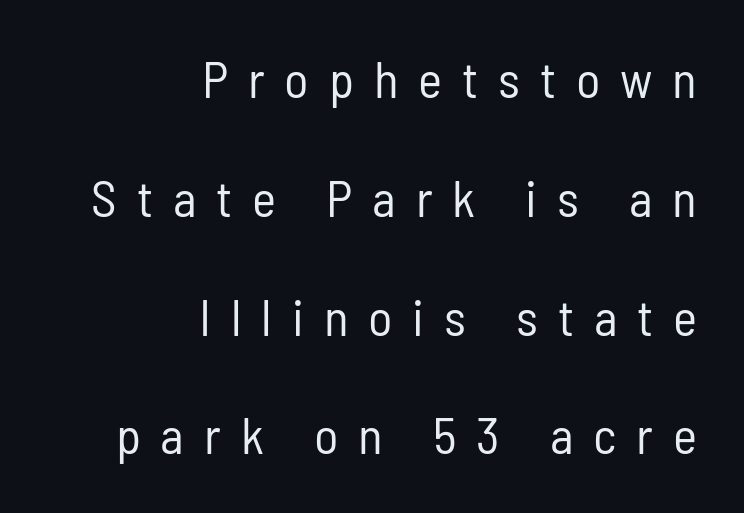
The image shows 51 px regular-weight, condensed sans-serif type, upright; set right-aligned, loose line spacing (2.33x), unusually wide letter spacing (+0.39 em), not underlined; low stroke contrast and a medium x-height.
